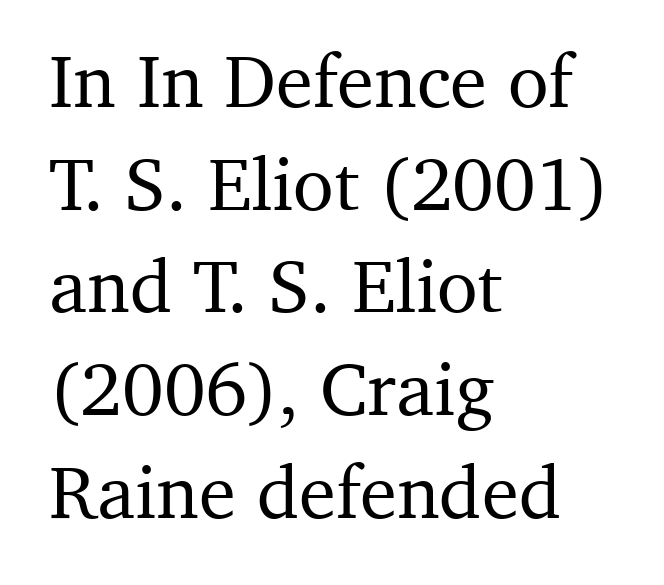
Descenders hang freely into open space. The rendering uses a moderate line-height, typical for paragraphs. The passage is arranged the way most books set body copy — flush left. Rendered with straight, roman letterforms. Inter-character spacing is left at the font's built-in metrics.
